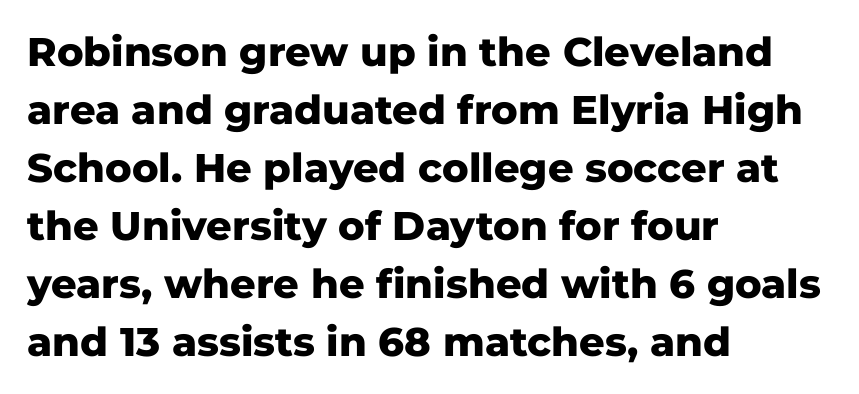
Q: Is the text bold? A: Yes.
Q: Is the text italic (slanted)? A: No, it is upright.
Q: Is the typeface a serif or a sans-serif typeface? A: Sans-serif.
Q: Is the text underlined? A: No.
Q: How is the paragraph aligned? A: Left-aligned.
Q: Is the spacing between letters normal or unusually wide? A: Normal.
Q: Is the spacing between lines tight, normal or loose? A: Normal.
Q: Width (condensed, normal, or wide)? A: Normal.
Q: Stroke contrast? A: Low.
Q: x-height? A: Medium.
Q: Monospaced? A: No.
